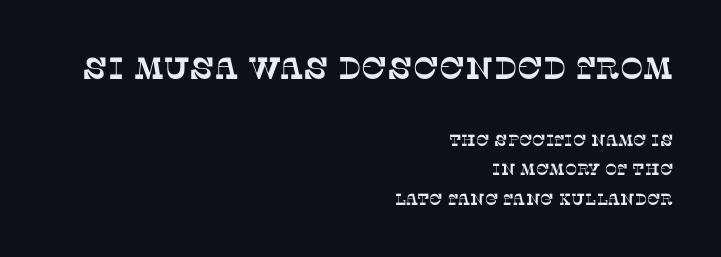
The image shows 31 px serif type; set right-aligned, line spacing 1.84x, normal letter spacing, not underlined; the first (top) block is 1.94x larger; low stroke contrast and a large x-height.
